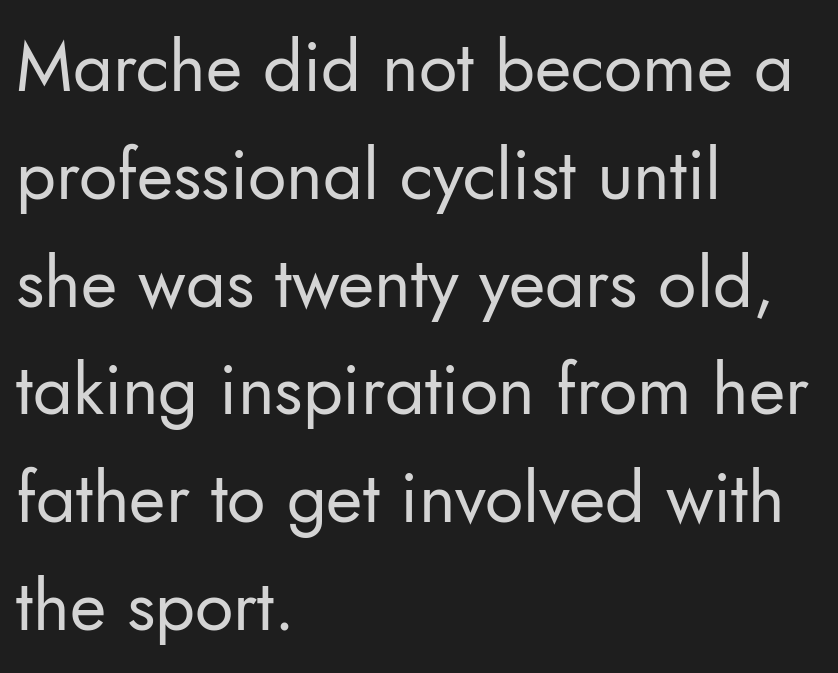
{"serif": "no", "italic": "no", "bold": "no", "weight": "regular", "width": "normal", "stroke_contrast": "low", "x_height": "small", "monospaced": "no", "underline": "no", "align": "left", "line_spacing": "normal", "line_spacing_ratio": 1.54, "letter_spacing": "normal", "letter_spacing_em": 0.0, "glyph_px": 70}
